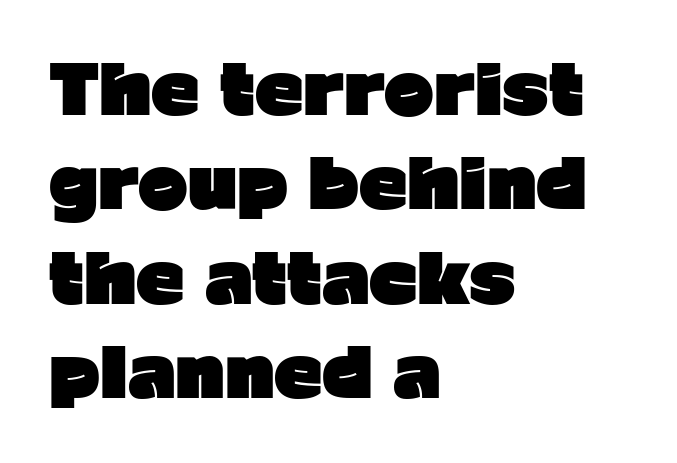
{"serif": "no", "italic": "no", "bold": "yes", "weight": "heavy", "width": "normal", "stroke_contrast": "low", "x_height": "medium", "monospaced": "no", "underline": "no", "align": "left", "line_spacing": "normal", "line_spacing_ratio": 1.41, "letter_spacing": "normal", "letter_spacing_em": 0.0, "glyph_px": 67}
